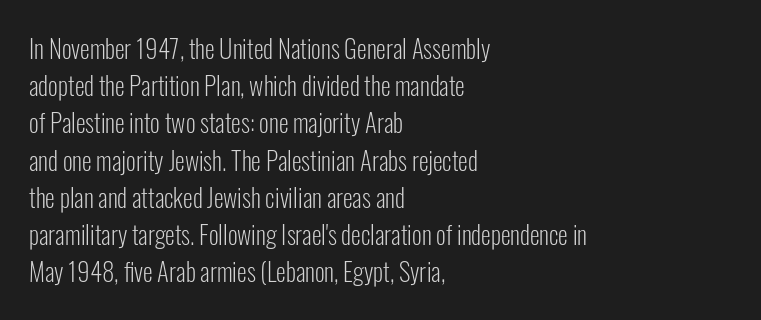
Each new line begins a customary step beneath the previous one. In CSS terms this would be text-align: left. Every character sits straight up, as roman type does. Inter-character spacing is left at the font's built-in metrics.
